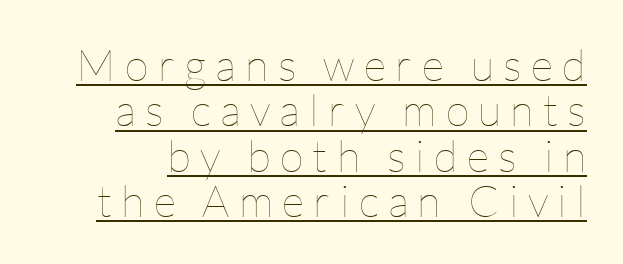
Q: Is the text bold? A: No.
Q: Is the text italic (slanted)? A: No, it is upright.
Q: Is the text underlined? A: Yes.
Q: Is the spacing between letters normal or unusually wide? A: Unusually wide.
Q: Is the spacing between lines tight, normal or loose? A: Tight.
Q: Width (condensed, normal, or wide)? A: Normal.
Q: Stroke contrast? A: Low.
Q: x-height? A: Medium.
Q: Monospaced? A: No.
